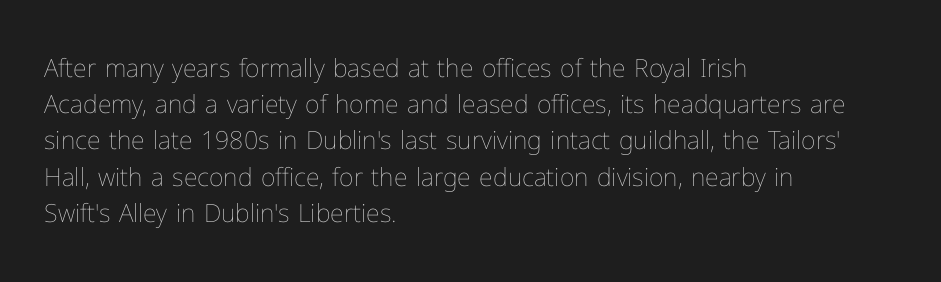
Q: Is the text bold? A: No.
Q: Is the text italic (slanted)? A: No, it is upright.
Q: Is the text underlined? A: No.
Q: How is the paragraph aligned? A: Left-aligned.
Q: Is the spacing between letters normal or unusually wide? A: Normal.
Q: Is the spacing between lines tight, normal or loose? A: Normal.
